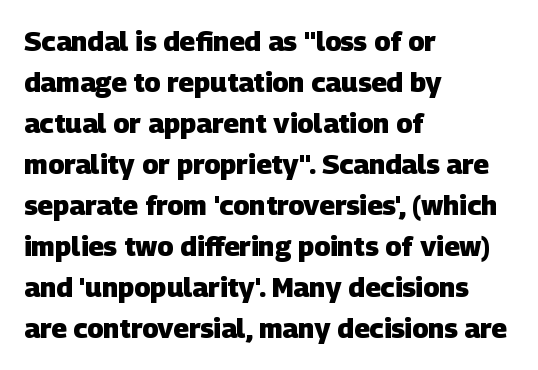
You could call the tracking neutral — neither tight nor loose. Bare-footed words on every line. Every row of glyphs begins at an identical x-position on the left. The vertical gap from one line to the next is medium. Caption: bold face, heavy strokes.
